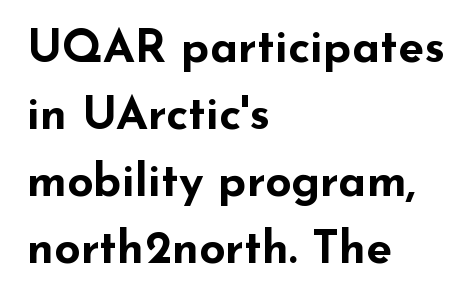
This block has exactly the height ordinary leading produces. Here the designer chose a conventional face with non-uniform glyph widths. These lines were composed using upright roman letters. Glance below the letters and you will spot only blank space. Horizontal alignment here is leftward, the default for most running prose. Compared with an ordinary text face, these strokes are far heavier — a full bold.
